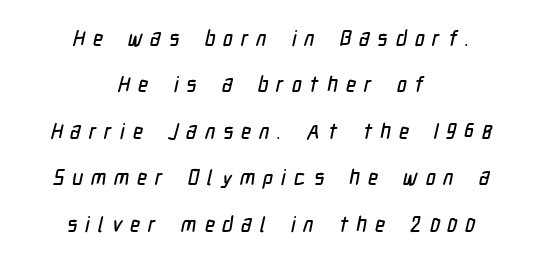
Q: Is the text underlined? A: No.
Q: How is the paragraph aligned? A: Centered.
Q: Is the spacing between letters normal or unusually wide? A: Unusually wide.
Q: Is the spacing between lines tight, normal or loose? A: Loose.
